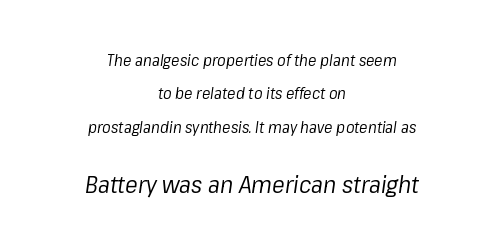
{"italic": "yes", "lean": "right", "slant_degrees": 8, "bold": "no", "underline": "no", "align": "center", "line_spacing": "loose", "line_spacing_ratio": 2.08, "letter_spacing": "normal", "letter_spacing_em": 0.0, "larger_block": "second", "size_ratio": 1.5, "glyph_px": 24}
